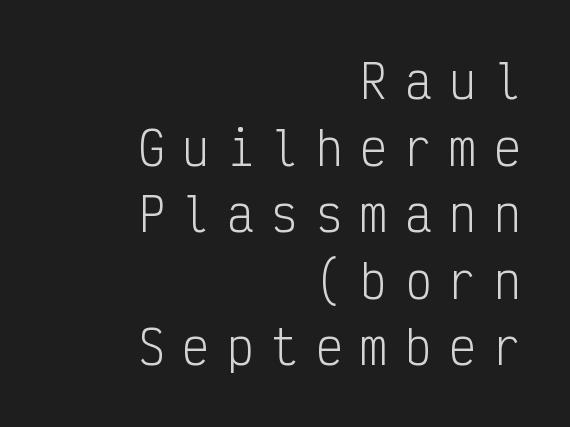
Q: Is the text bold? A: No.
Q: Is the text italic (slanted)? A: No, it is upright.
Q: Is the typeface a serif or a sans-serif typeface? A: Sans-serif.
Q: Is the text underlined? A: No.
Q: How is the paragraph aligned? A: Right-aligned.
Q: Is the spacing between letters normal or unusually wide? A: Unusually wide.
Q: Is the spacing between lines tight, normal or loose? A: Normal.
Q: Width (condensed, normal, or wide)? A: Condensed.
Q: Stroke contrast? A: Low.
Q: x-height? A: Medium.
Q: Monospaced? A: Yes.
